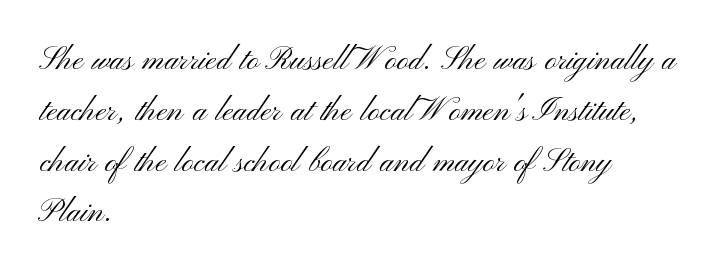
The passage shown is typed in a proportional face where columns would drift. The passage is arranged the way most books set body copy — flush left. The font family rendered here belongs to the sans-serif group. Standard letterfit; no display-style spreading of the glyphs. The strokes carry an ordinary text weight at most. Baseline-to-baseline distance is the conventional proportion of letter height.
